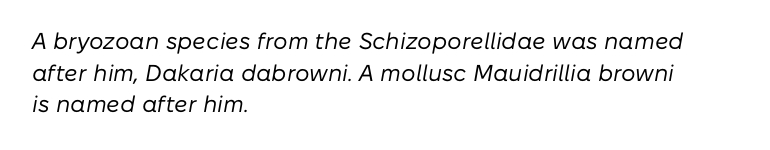
The type is set solid horizontally, with unmodified tracking. These glyphs show unthickened strokes, regular width or finer. Anything drawn beneath the words? Only blank space. Successive baselines arrive at the customary interval. The lines in this sample share a left origin and differ only in where they stop. This sample uses an oblique cut, with every glyph tilted off the vertical.
